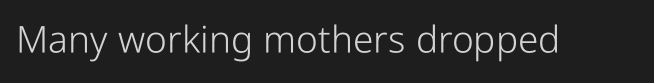
The image shows 37 px light, condensed sans-serif type, upright; set normal letter spacing, not underlined; low stroke contrast and a medium x-height.
